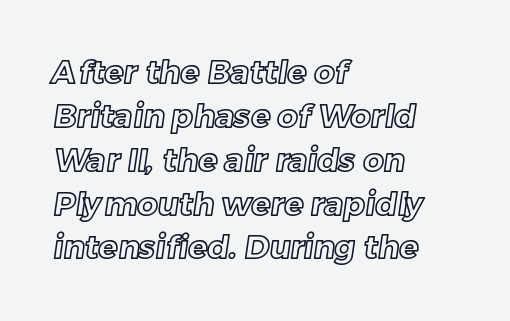
Just letters on the line, the space beneath them empty. The letters sit at their default tracking, neither squeezed nor spread. A typesetter would call this proportional, since set widths differ per character. Compared with a centered layout, this one pins lines to the left instead. Students, observe: this is what conventionally led text looks like.
